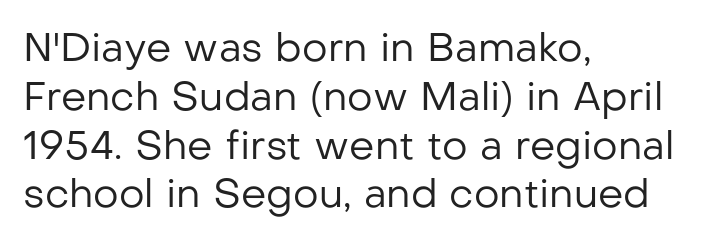
Q: Is the text bold? A: No.
Q: Is the text italic (slanted)? A: No, it is upright.
Q: Is the typeface a serif or a sans-serif typeface? A: Sans-serif.
Q: Is the text underlined? A: No.
Q: How is the paragraph aligned? A: Left-aligned.
Q: Is the spacing between letters normal or unusually wide? A: Normal.
Q: Width (condensed, normal, or wide)? A: Normal.
Q: Stroke contrast? A: Low.
Q: x-height? A: Medium.
Q: Monospaced? A: No.
